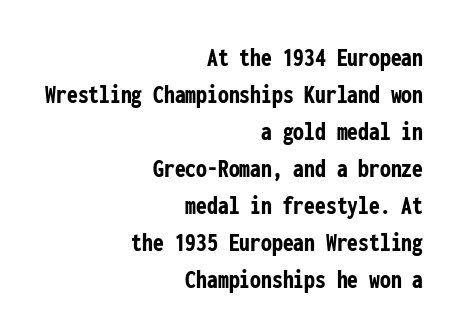
{"italic": "no", "bold": "yes", "underline": "no", "align": "right", "line_spacing": "normal", "line_spacing_ratio": 1.37, "letter_spacing": "normal", "letter_spacing_em": 0.0, "glyph_px": 27}
